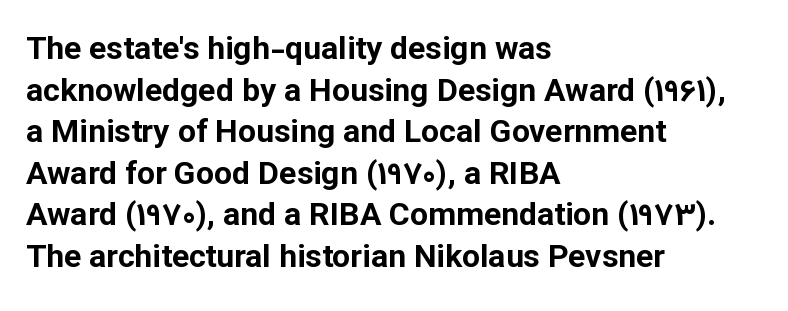
Q: Is the text bold? A: Yes.
Q: Is the text italic (slanted)? A: No, it is upright.
Q: Is the typeface a serif or a sans-serif typeface? A: Sans-serif.
Q: Is the text underlined? A: No.
Q: How is the paragraph aligned? A: Left-aligned.
Q: Is the spacing between letters normal or unusually wide? A: Normal.
Q: Is the spacing between lines tight, normal or loose? A: Normal.
Q: Width (condensed, normal, or wide)? A: Normal.
Q: Stroke contrast? A: Low.
Q: x-height? A: Medium.
Q: Monospaced? A: No.
